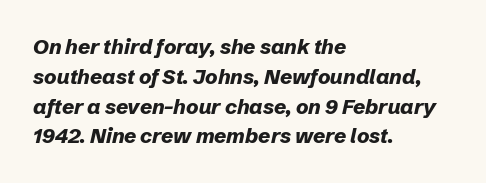
Q: Is the text bold? A: Yes.
Q: Is the text italic (slanted)? A: Yes, it leans right by about 12 degrees.
Q: Is the text underlined? A: No.
Q: How is the paragraph aligned? A: Left-aligned.
Q: Is the spacing between letters normal or unusually wide? A: Normal.
Q: Is the spacing between lines tight, normal or loose? A: Normal.
